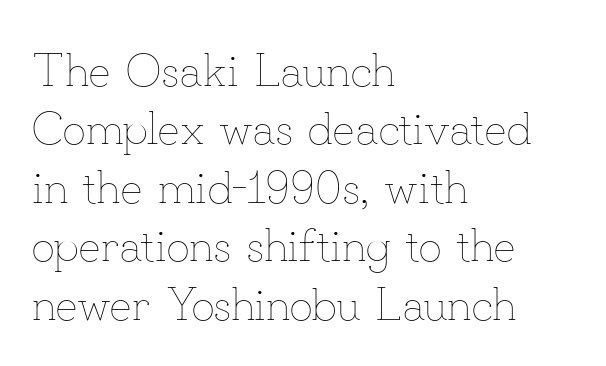
Bare-footed words on every line. No extra ink here — the face is not bold. The setting favours the left margin, as ordinary paragraphs usually do. Italic: no, the glyphs are upright roman. Leading: standard. The tracking reads as untouched default to a designer's eye.
